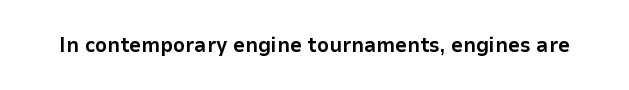
The letterforms sit shoulder to shoulder at normal distance. These lines were composed using upright roman letters. Check the space under the baseline: it is left empty. The sample has been set heavy, in full bold.
